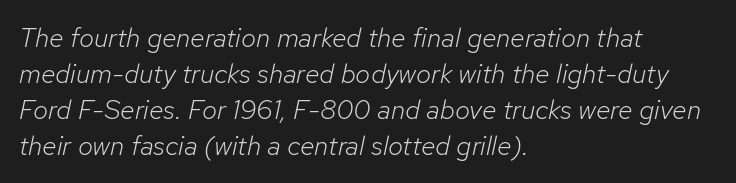
The image shows 27 px text type, italic (leaning right); set left-aligned, normal line spacing (1.33x), normal letter spacing, not underlined.
